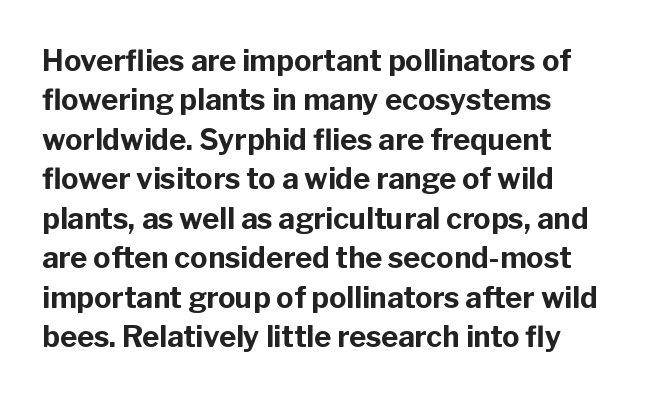
The image shows 29 px bold sans-serif type, upright; set left-aligned, normal line spacing (1.36x), normal letter spacing, not underlined; low stroke contrast and a medium x-height.
